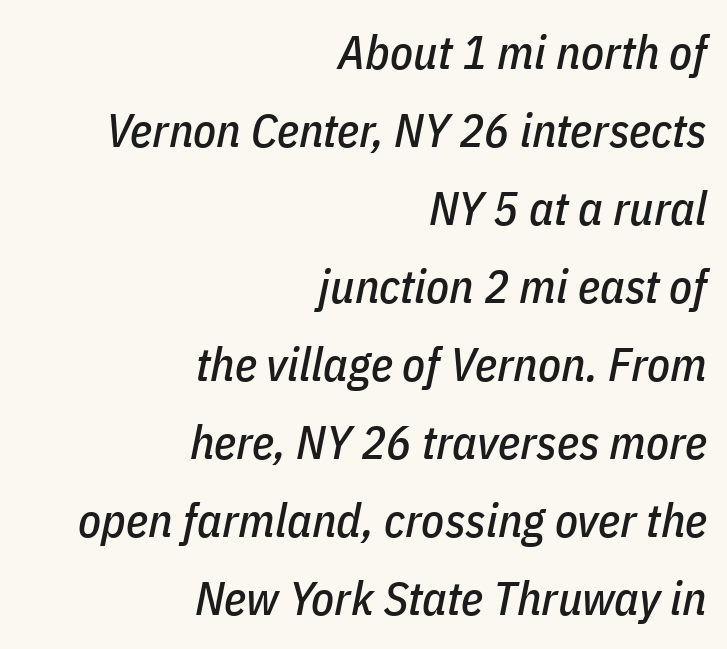
The image shows 47 px condensed type, italic (leaning right); set right-aligned, normal line spacing (1.66x), normal letter spacing, not underlined; low stroke contrast and a medium x-height.
